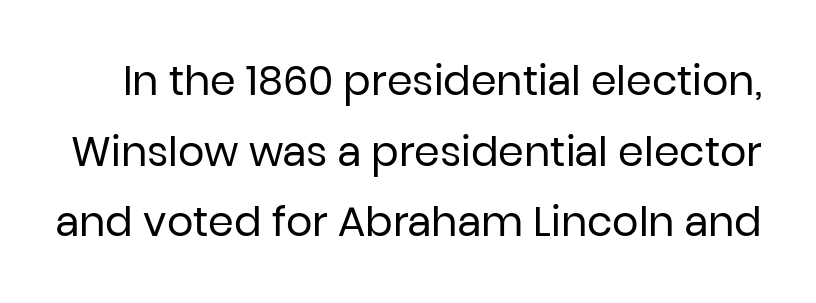
Style check: upright. Heft: none added — not bold. The gap between lines stays unmarked. Nothing sits at the stroke ends, so this counts as sans-serif. Short note: letters normally spaced. Varying glyph widths throughout — classic text-font behaviour.
